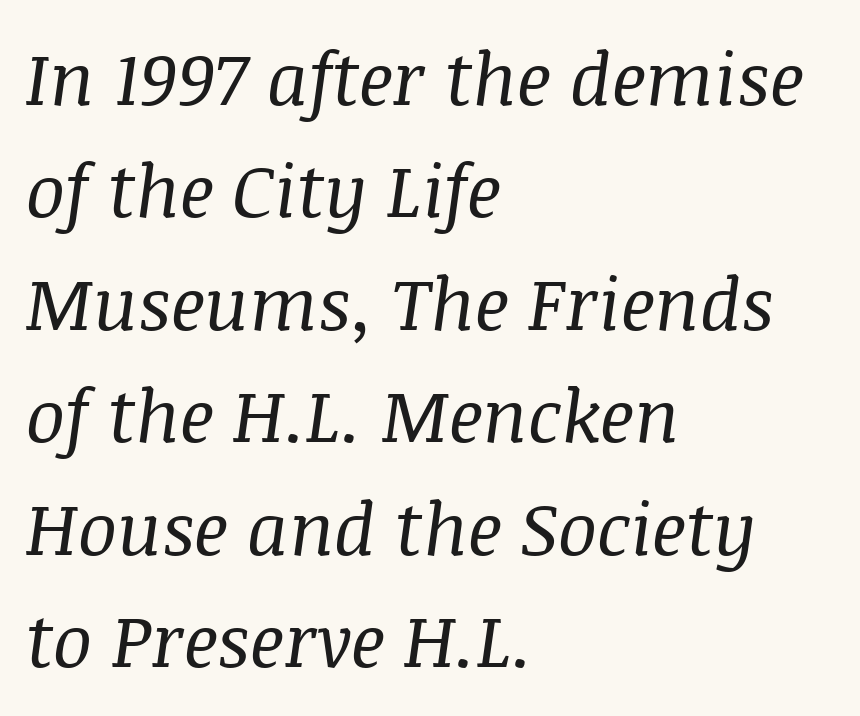
Q: Is the text bold? A: No.
Q: Is the text italic (slanted)? A: Yes, it leans right by about 8 degrees.
Q: Is the typeface a serif or a sans-serif typeface? A: Serif.
Q: Is the text underlined? A: No.
Q: How is the paragraph aligned? A: Left-aligned.
Q: Is the spacing between letters normal or unusually wide? A: Normal.
Q: Is the spacing between lines tight, normal or loose? A: Normal.
Q: Width (condensed, normal, or wide)? A: Normal.
Q: Stroke contrast? A: Medium.
Q: x-height? A: Large.
Q: Monospaced? A: No.
